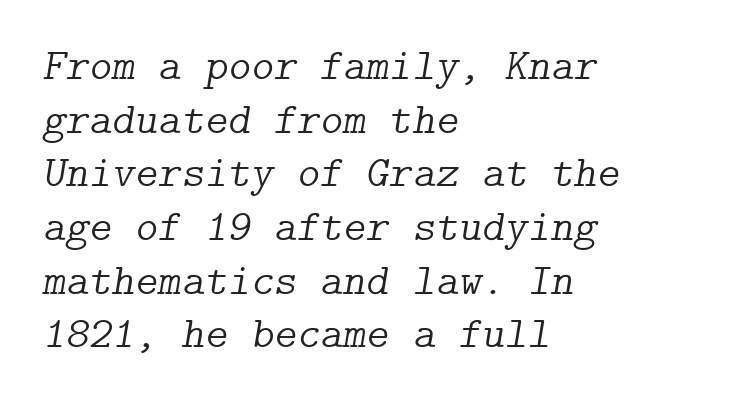
The rendering keeps characters at their native spacing. Yep, that's italic — everything's leaning. This rendering features lettering with no underline. To sum up the face: it has serifs. Horizontally, the lines are justified to the leading edge only. Letters have the restrained weight of plain body copy at most.
